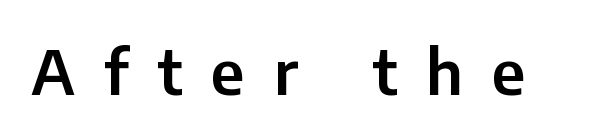
Q: Is the text italic (slanted)? A: No, it is upright.
Q: Is the typeface a serif or a sans-serif typeface? A: Sans-serif.
Q: Is the text underlined? A: No.
Q: Is the spacing between letters normal or unusually wide? A: Unusually wide.
Q: Width (condensed, normal, or wide)? A: Normal.
Q: Stroke contrast? A: Low.
Q: x-height? A: Medium.
Q: Monospaced? A: No.
